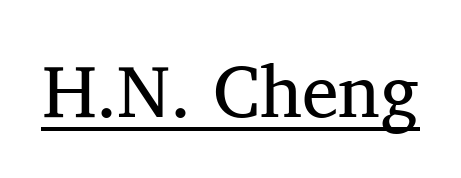
Q: Is the text bold? A: No.
Q: Is the text italic (slanted)? A: No, it is upright.
Q: Is the typeface a serif or a sans-serif typeface? A: Serif.
Q: Is the text underlined? A: Yes.
Q: Is the spacing between letters normal or unusually wide? A: Normal.
Q: Width (condensed, normal, or wide)? A: Normal.
Q: Stroke contrast? A: Medium.
Q: x-height? A: Medium.
Q: Monospaced? A: No.
